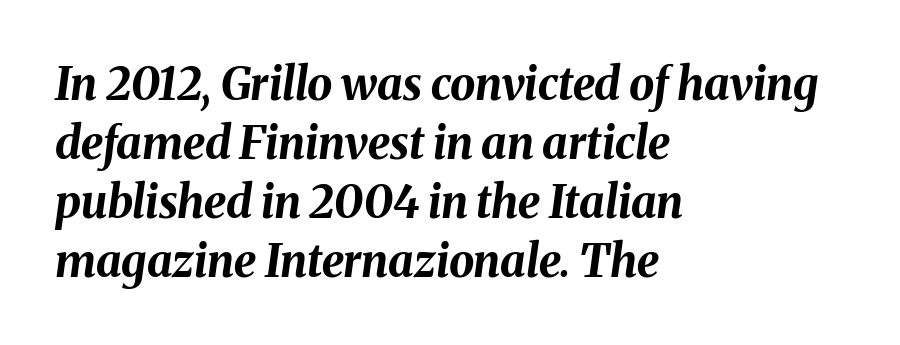
The image shows 45 px bold type, italic (leaning right); set left-aligned, normal line spacing (1.31x), normal letter spacing, not underlined; medium stroke contrast and a medium x-height.
